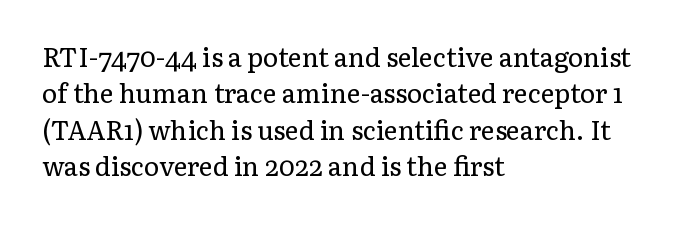
Q: Is the text bold? A: No.
Q: Is the text italic (slanted)? A: No, it is upright.
Q: Is the text underlined? A: No.
Q: How is the paragraph aligned? A: Left-aligned.
Q: Is the spacing between letters normal or unusually wide? A: Normal.
Q: Is the spacing between lines tight, normal or loose? A: Normal.
